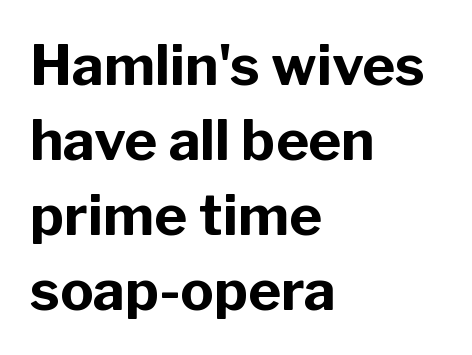
If you measured baseline to baseline, you'd find a middling distance. Standard letterfit; no display-style spreading of the glyphs. Beneath every word, the page is bare. Note: no serifs on the glyphs.
